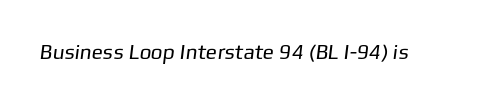
Students, note that the glyphs here touch the page at normal intervals. The typesetting does not lean heavy: it is not bold. Descender tails drop into unmarked territory.
